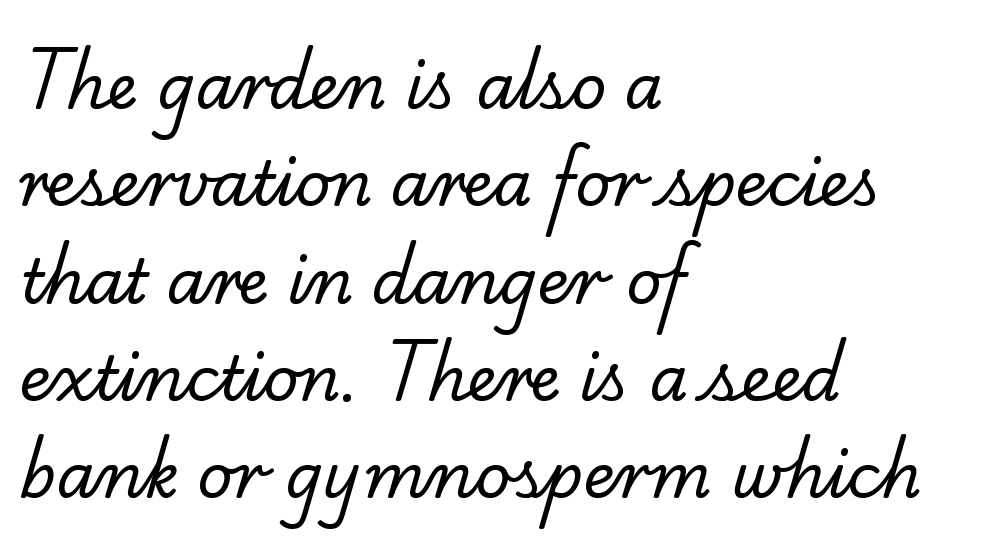
The image shows 62 px regular-weight type; set left-aligned, normal line spacing (1.57x), normal letter spacing, not underlined; low stroke contrast and a small x-height.
